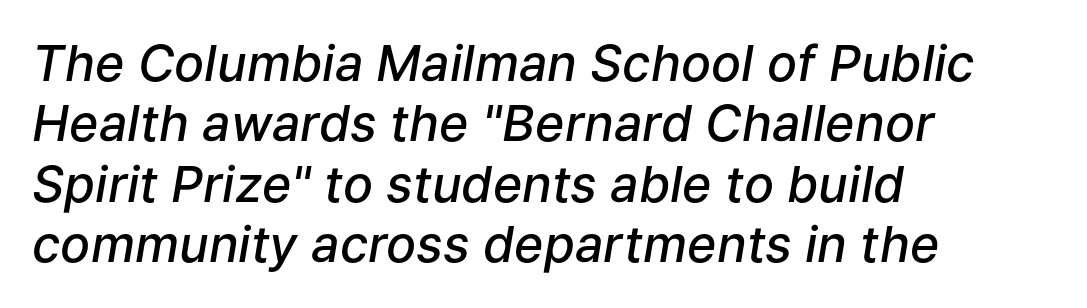
Q: Is the text bold? A: Semi-bold.
Q: Is the text italic (slanted)? A: Yes, it leans right by about 9 degrees.
Q: Is the text underlined? A: No.
Q: How is the paragraph aligned? A: Left-aligned.
Q: Is the spacing between letters normal or unusually wide? A: Normal.
Q: Width (condensed, normal, or wide)? A: Normal.
Q: Stroke contrast? A: Low.
Q: x-height? A: Medium.
Q: Monospaced? A: No.
